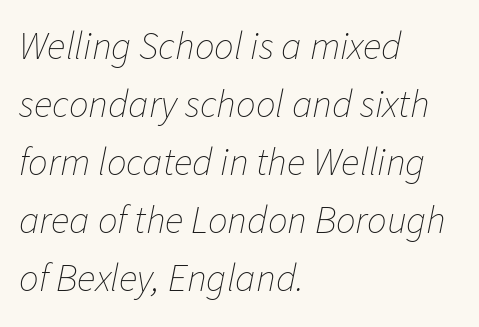
Q: Is the text bold? A: No.
Q: Is the text italic (slanted)? A: Yes, it leans right by about 11 degrees.
Q: Is the text underlined? A: No.
Q: How is the paragraph aligned? A: Left-aligned.
Q: Is the spacing between letters normal or unusually wide? A: Normal.
Q: Is the spacing between lines tight, normal or loose? A: Normal.
Q: Width (condensed, normal, or wide)? A: Normal.
Q: Stroke contrast? A: Low.
Q: x-height? A: Medium.
Q: Monospaced? A: No.
